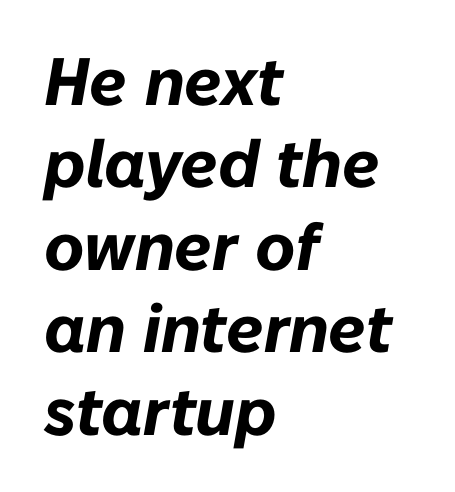
As a designer I'd log this as weight 700, bold. A typesetter would call this proportional, since set widths differ per character. Lines of text with bare space underneath. A classic flush-left, rag-right setting is used for this passage. Posture: slanted.
